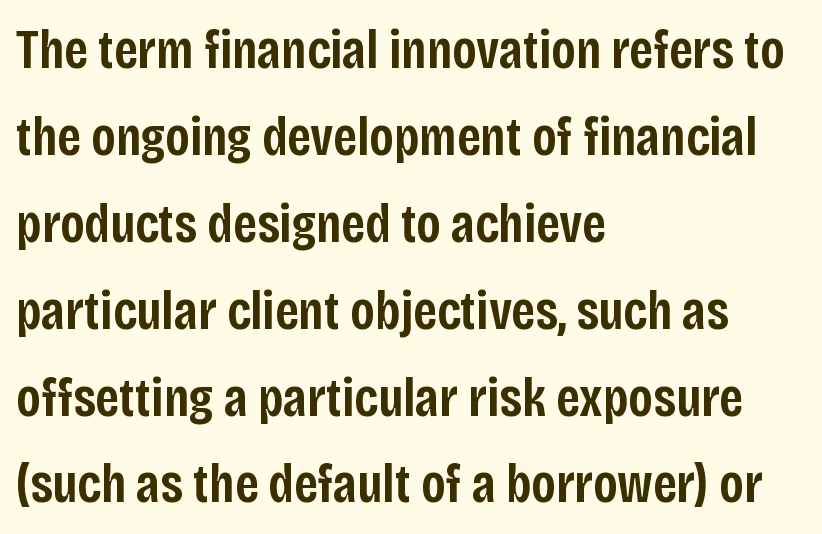
The image shows 55 px semibold, condensed sans-serif type, upright; set left-aligned, normal line spacing (1.58x), normal letter spacing, not underlined; low stroke contrast and a large x-height.
